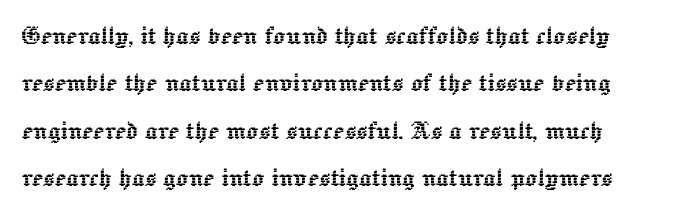
The image shows 30 px text type, upright; set normal line spacing (1.58x), normal letter spacing, not underlined; a medium x-height.
